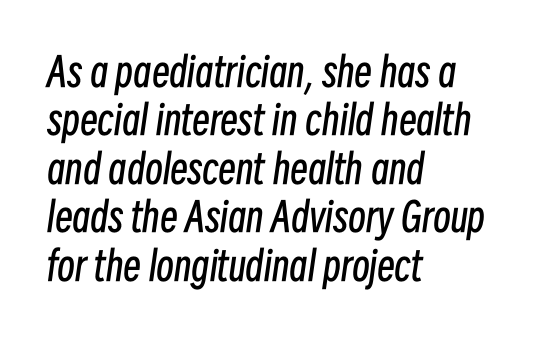
Q: Is the text bold? A: No.
Q: Is the text italic (slanted)? A: Yes, it leans right by about 8 degrees.
Q: Is the text underlined? A: No.
Q: How is the paragraph aligned? A: Left-aligned.
Q: Is the spacing between letters normal or unusually wide? A: Normal.
Q: Width (condensed, normal, or wide)? A: Condensed.
Q: Stroke contrast? A: Low.
Q: x-height? A: Medium.
Q: Monospaced? A: No.
